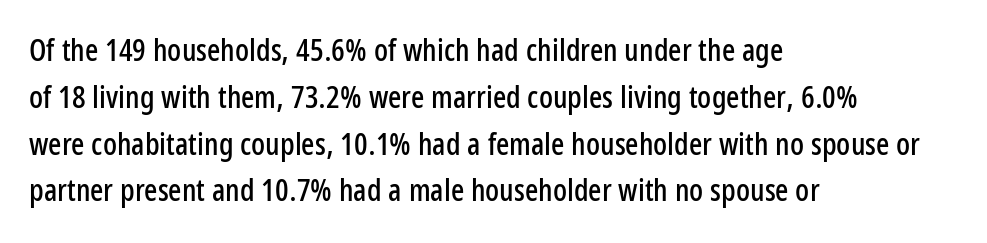
The image shows 31 px condensed sans-serif type, upright; set left-aligned, normal line spacing (1.51x), normal letter spacing, not underlined; low stroke contrast and a medium x-height.
